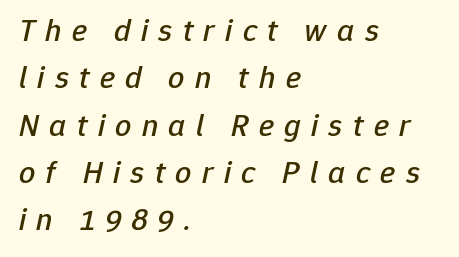
Students, note that the glyphs here are deliberately spaced far apart. Casual observation: everything's shoved over to the left. Style check: oblique. Only glyphs here, with clear space below each row. Looks like regular typesetting: each glyph gets only the width it needs. Regarding leading, the lines here are spaced in the standard way.
